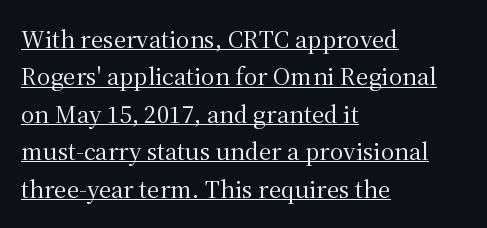
Q: Is the text bold? A: No.
Q: Is the text italic (slanted)? A: No, it is upright.
Q: Is the text underlined? A: Yes.
Q: How is the paragraph aligned? A: Left-aligned.
Q: Is the spacing between letters normal or unusually wide? A: Normal.
Q: Is the spacing between lines tight, normal or loose? A: Normal.
